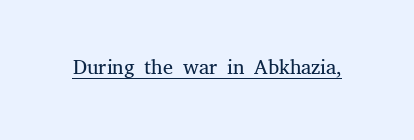
{"serif": "yes", "italic": "no", "bold": "no", "weight": "light", "width": "normal", "stroke_contrast": "medium", "x_height": "medium", "monospaced": "no", "underline": "yes", "letter_spacing": "normal", "letter_spacing_em": 0.0, "glyph_px": 31}
